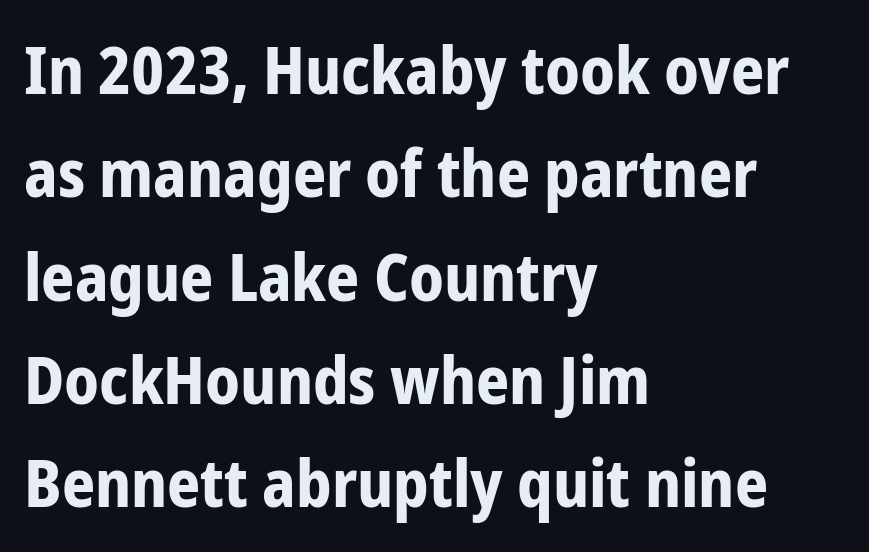
{"serif": "no", "italic": "no", "bold": "yes", "weight": "bold", "width": "condensed", "stroke_contrast": "low", "x_height": "medium", "monospaced": "no", "underline": "no", "align": "left", "line_spacing": "normal", "line_spacing_ratio": 1.59, "letter_spacing": "normal", "letter_spacing_em": 0.0, "glyph_px": 65}
